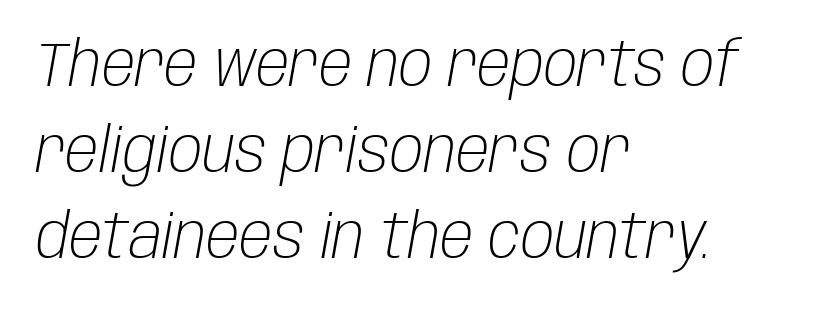
Q: Is the text bold? A: No.
Q: Is the text italic (slanted)? A: Yes, it leans right by about 10 degrees.
Q: Is the text underlined? A: No.
Q: How is the paragraph aligned? A: Left-aligned.
Q: Is the spacing between letters normal or unusually wide? A: Normal.
Q: Is the spacing between lines tight, normal or loose? A: Normal.
Q: Width (condensed, normal, or wide)? A: Condensed.
Q: Stroke contrast? A: Low.
Q: x-height? A: Large.
Q: Monospaced? A: No.
